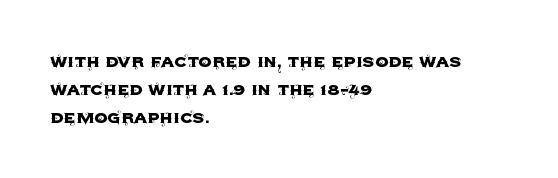
Q: Is the text italic (slanted)? A: No, it is upright.
Q: Is the text underlined? A: No.
Q: How is the paragraph aligned? A: Left-aligned.
Q: Is the spacing between letters normal or unusually wide? A: Normal.
Q: Is the spacing between lines tight, normal or loose? A: Normal.
